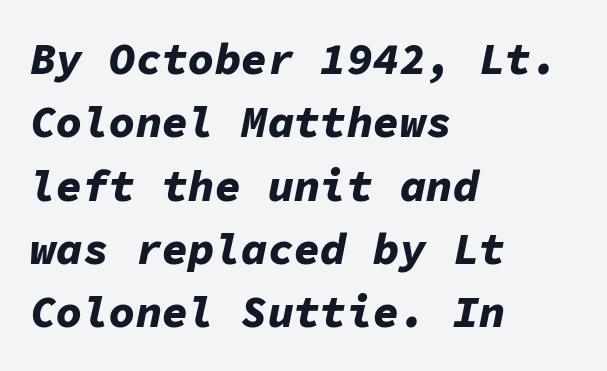
Designer's note — italics engaged. Look at the tracking — it's just the regular setting, nothing added. The string is rendered with underlining switched off. Layout note: lines flush left. Each new line begins a customary step beneath the previous one. The rendering uses a bold face; every stroke is thick and dark.
